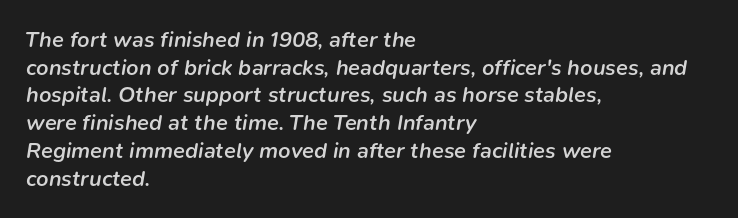
The image shows 22 px text type, italic (leaning right); set left-aligned, normal line spacing (1.26x), normal letter spacing, not underlined.
